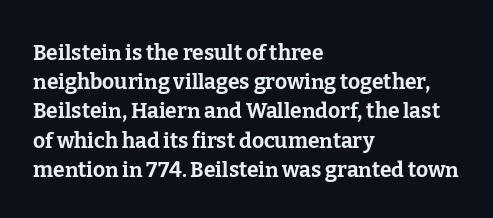
When letters stand straight like this, we call the style roman or upright. Line starts are locked; line ends wander. Quick note: underline off. Words appear dense and cohesive because spacing is normal. A normal amount of white space separates one row of letters from the next.
